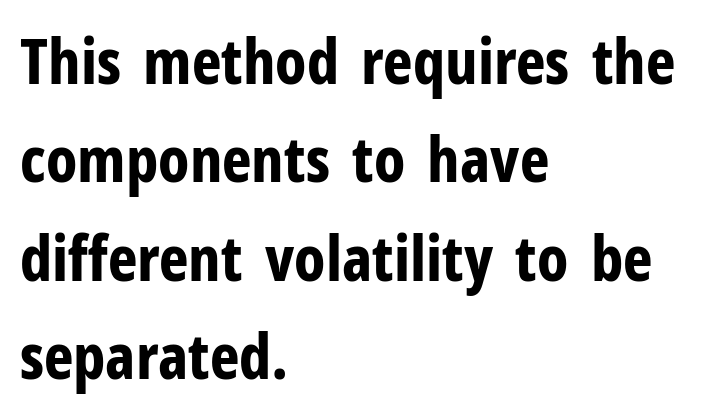
Is this a fixed-width face? No — the glyphs have proportional, varying widths. Upright lettering throughout. Every letter is thick-stroked: bold, no question. The gaps between neighbouring characters are ordinary and unremarkable.
